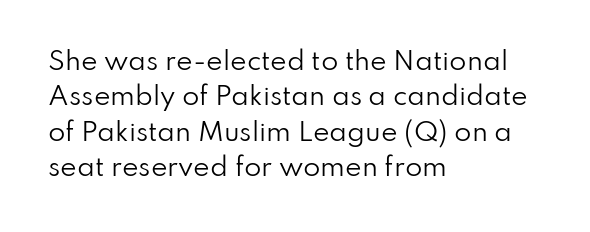
Plain, unruled lines of type. Is the type heavy? It reads as light-to-regular instead. Interline gaps are of average width in this sample. In terms of posture, this sample is upright. These lines are set flush left with a ragged right edge. Nothing unusual about the tracking: characters are spaced as the font intends.
